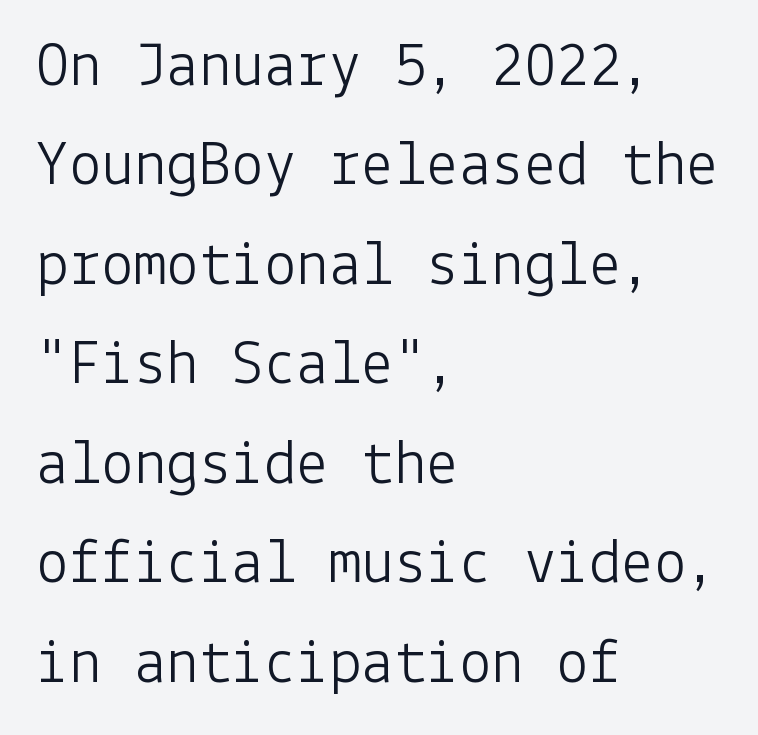
Regarding serifs, this sample does without them. The font is comparable to plain body text, perhaps lighter. Does the leading feel generous? No, just average. The letters stand upright; this is a roman face.
